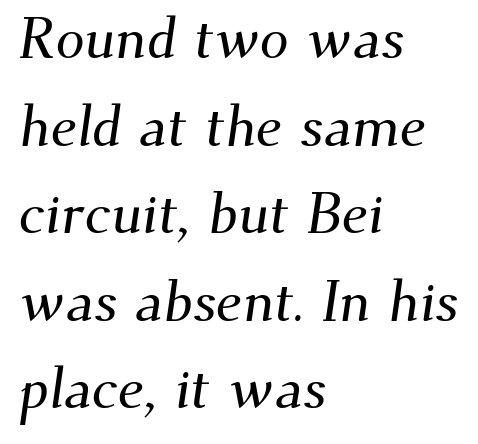
Is the block centered? No — it sits flush against the left margin. The specimen omits any rule beneath the text block's lines. The characters display serif detailing at their extremities. The face used here is proportionally spaced, like ordinary book or web type. The passage shown stacks its lines at a standard gap.
